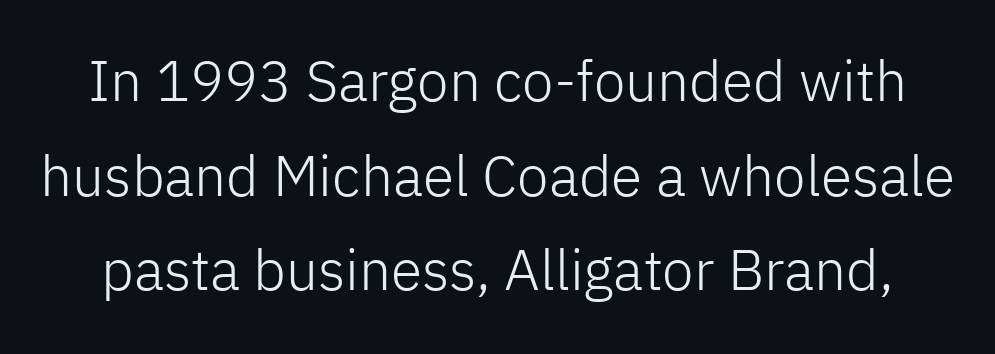
Q: Is the text bold? A: No.
Q: Is the text italic (slanted)? A: No, it is upright.
Q: Is the typeface a serif or a sans-serif typeface? A: Sans-serif.
Q: Is the text underlined? A: No.
Q: Is the spacing between letters normal or unusually wide? A: Normal.
Q: Is the spacing between lines tight, normal or loose? A: Normal.
Q: Width (condensed, normal, or wide)? A: Normal.
Q: Stroke contrast? A: Low.
Q: x-height? A: Medium.
Q: Monospaced? A: No.
